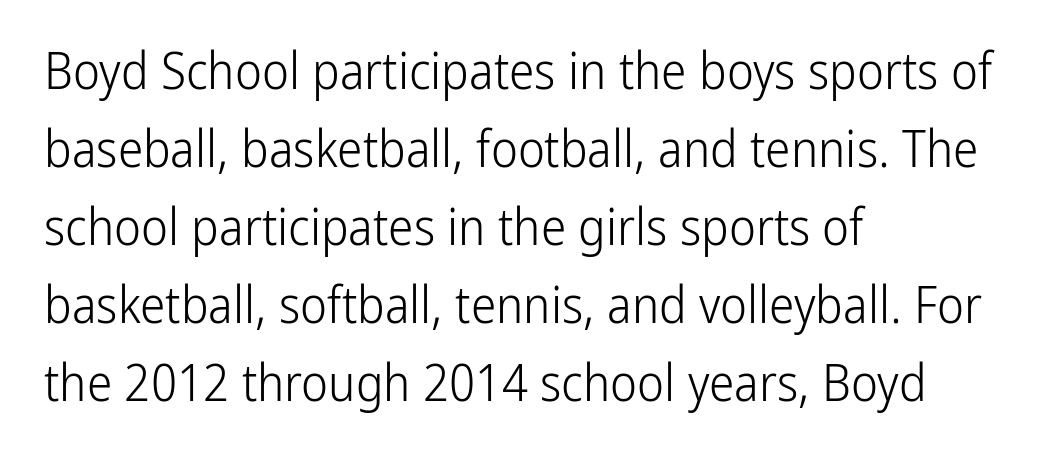
{"serif": "no", "italic": "no", "bold": "no", "weight": "light", "width": "condensed", "stroke_contrast": "low", "x_height": "medium", "monospaced": "no", "underline": "no", "align": "left", "line_spacing": "normal", "line_spacing_ratio": 1.53, "letter_spacing": "normal", "letter_spacing_em": 0.0, "glyph_px": 51}
